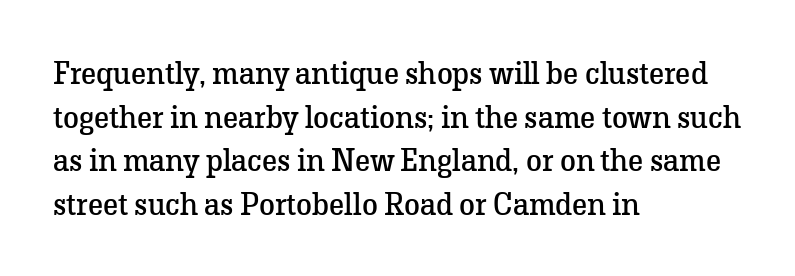
Font category for this specimen: serif. This reads as an unemphasized weight, regular at the heaviest. This rendering features lettering with no underline. The passage shown has conventional tracking throughout. Every stem runs plumb, perpendicular to the baseline.
